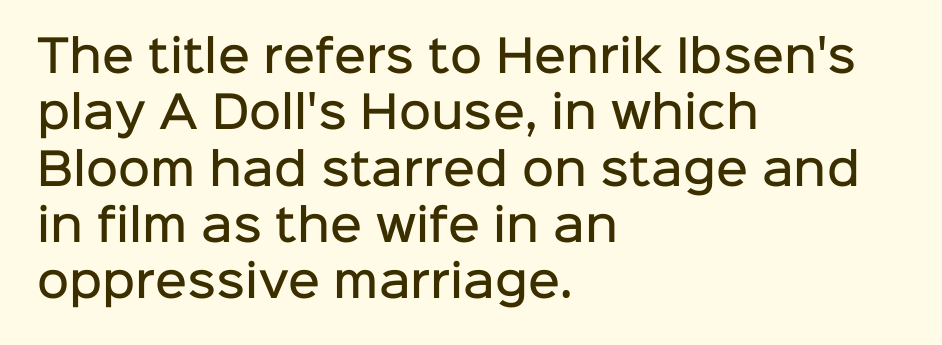
The image shows 44 px semibold sans-serif type, upright; set left-aligned, normal line spacing (1.28x), normal letter spacing, not underlined; low stroke contrast and a medium x-height.
